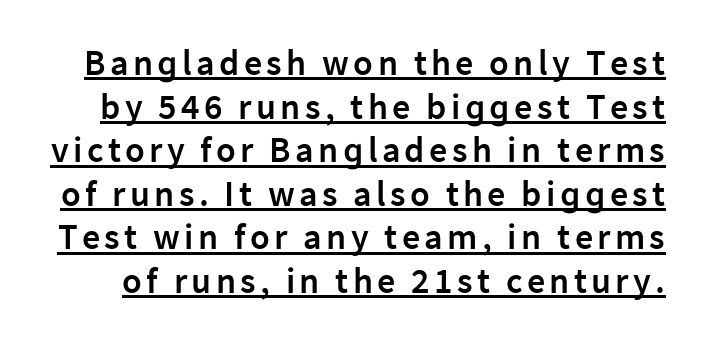
{"serif": "no", "italic": "no", "bold": "semi", "weight": "semibold", "width": "normal", "stroke_contrast": "low", "x_height": "medium", "monospaced": "no", "underline": "yes", "line_spacing_ratio": 1.21, "glyph_px": 36}
